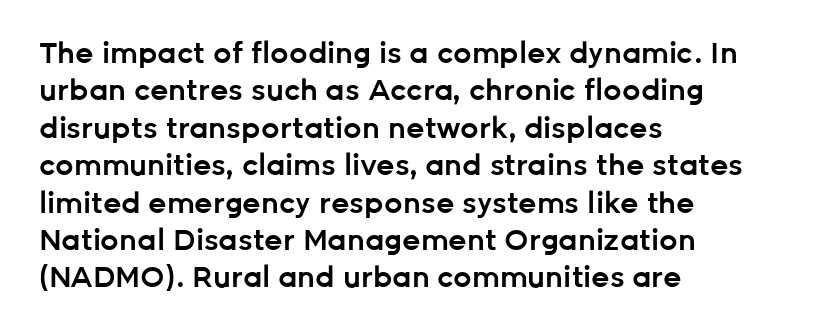
Just letters on the line, the space beneath them empty. The passage shown is typeset with a sans-serif family. The typesetting leans somewhat heavy: a semibold. How are the letters spaced? Ordinarily, with no added tracking. The rows are spaced the way most documents space them.
